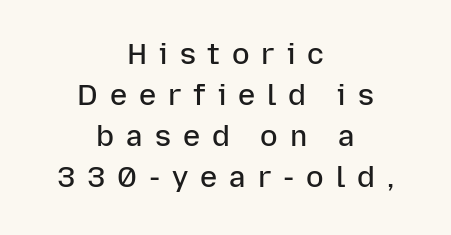
Q: Is the text bold? A: Semi-bold.
Q: Is the text italic (slanted)? A: No, it is upright.
Q: Is the typeface a serif or a sans-serif typeface? A: Sans-serif.
Q: Is the text underlined? A: No.
Q: How is the paragraph aligned? A: Centered.
Q: Is the spacing between letters normal or unusually wide? A: Unusually wide.
Q: Is the spacing between lines tight, normal or loose? A: Normal.
Q: Width (condensed, normal, or wide)? A: Normal.
Q: Stroke contrast? A: Low.
Q: x-height? A: Medium.
Q: Monospaced? A: No.
